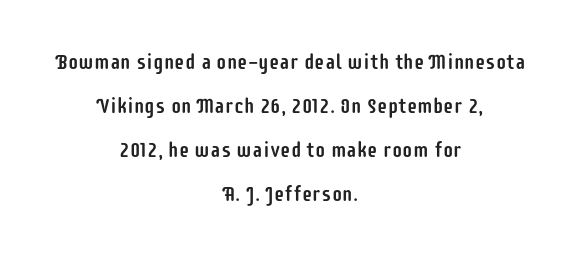
Q: Is the text italic (slanted)? A: No, it is upright.
Q: Is the text underlined? A: No.
Q: How is the paragraph aligned? A: Centered.
Q: Is the spacing between letters normal or unusually wide? A: Normal.
Q: Is the spacing between lines tight, normal or loose? A: Loose.
